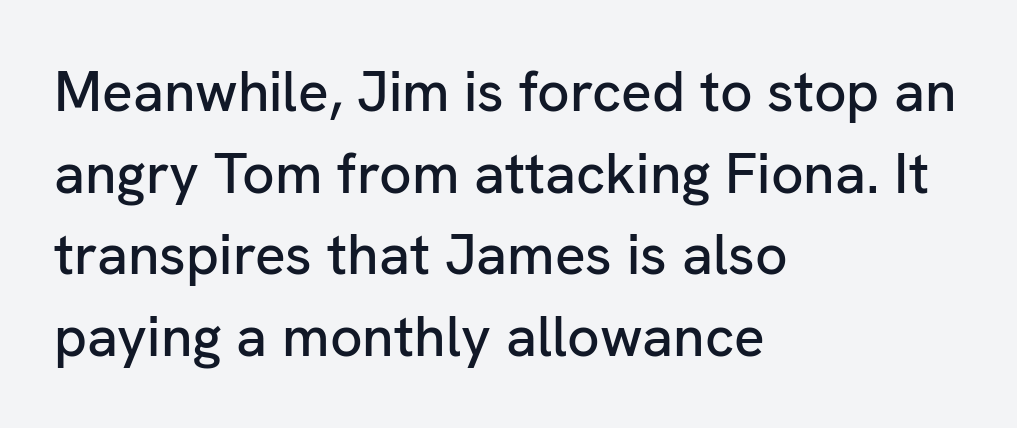
All the whitespace from short lines collects on the right. Check the space under the baseline: it is left empty. These lines were composed using upright roman letters. A typesetter would call this proportional, since set widths differ per character. Normally led — the rows are evenly, conventionally spaced.
